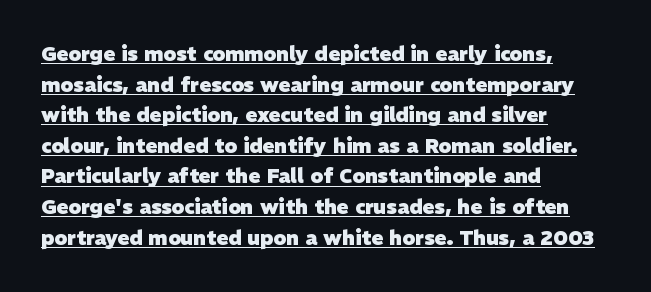
The image shows 20 px bold type; set left-aligned, normal line spacing (1.53x), normal letter spacing, underlined.
